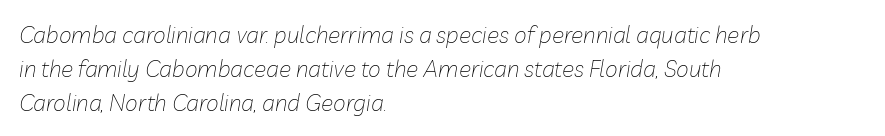
{"italic": "yes", "lean": "right", "slant_degrees": 10, "bold": "no", "underline": "no", "align": "left", "line_spacing": "normal", "line_spacing_ratio": 1.47, "letter_spacing": "normal", "letter_spacing_em": 0.0, "glyph_px": 23}
